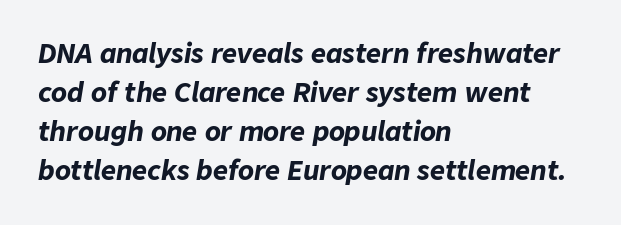
The image shows 26 px bold type, italic (leaning right); set left-aligned, normal line spacing (1.5x), normal letter spacing, not underlined.
